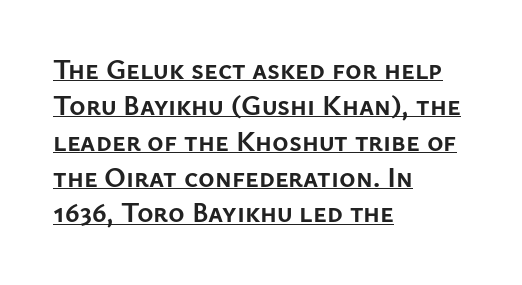
Q: Is the text bold? A: Yes.
Q: Is the text italic (slanted)? A: No, it is upright.
Q: Is the typeface a serif or a sans-serif typeface? A: Sans-serif.
Q: Is the text underlined? A: Yes.
Q: How is the paragraph aligned? A: Left-aligned.
Q: Is the spacing between letters normal or unusually wide? A: Normal.
Q: Is the spacing between lines tight, normal or loose? A: Normal.
Q: Width (condensed, normal, or wide)? A: Normal.
Q: Stroke contrast? A: Low.
Q: x-height? A: Medium.
Q: Monospaced? A: No.
